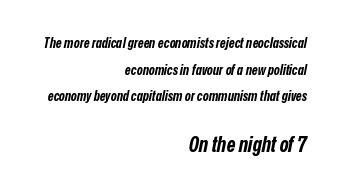
The image shows 21 px bold type, italic (leaning right); set right-aligned, loose line spacing (1.9x), normal letter spacing, not underlined; the second (bottom) block is 1.5x larger.
